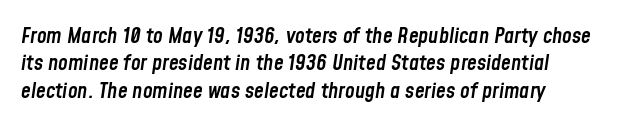
Would a proofreader flag this as italicized? Yes. You could call the tracking neutral — neither tight nor loose. Semibold letterforms, between regular and bold. The space directly below the letters is spotless.
